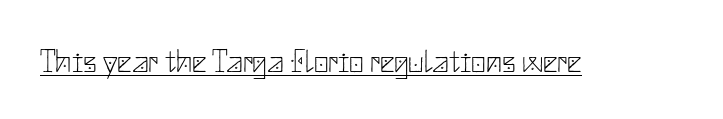
Q: Is the text bold? A: No.
Q: Is the text italic (slanted)? A: No, it is upright.
Q: Is the typeface a serif or a sans-serif typeface? A: Sans-serif.
Q: Is the text underlined? A: Yes.
Q: Is the spacing between letters normal or unusually wide? A: Normal.
Q: Width (condensed, normal, or wide)? A: Normal.
Q: Stroke contrast? A: Low.
Q: x-height? A: Small.
